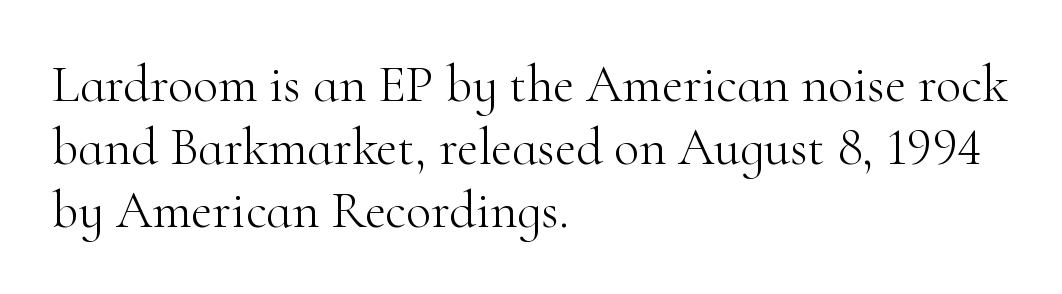
The image shows 52 px light serif type, upright; set left-aligned, line spacing 1.21x, normal letter spacing, not underlined; high stroke contrast and a small x-height.
